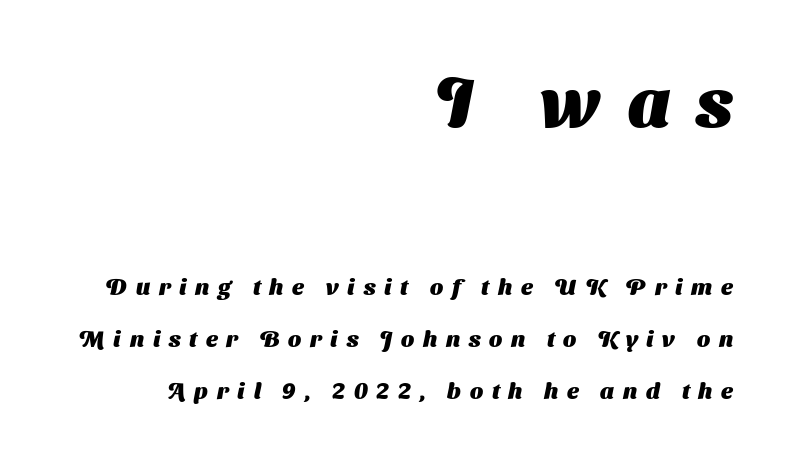
Caption: bold face, heavy strokes. Caption: upper text group enlarged, lower text group reduced. Is this a fixed-width face? No — the glyphs have proportional, varying widths. The face used here is rendered with a markedly widened letterfit. If you measured baseline to baseline, you'd find a long distance.
